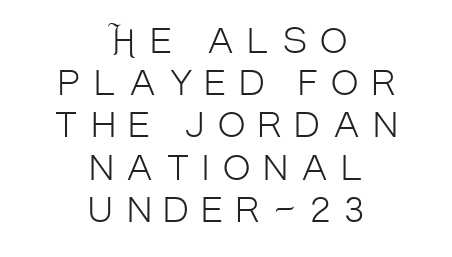
{"serif": "no", "italic": "no", "bold": "no", "weight": "light", "width": "condensed", "stroke_contrast": "low", "x_height": "large", "monospaced": "no", "underline": "no", "align": "center", "line_spacing": "normal", "line_spacing_ratio": 1.28, "letter_spacing": "wide", "letter_spacing_em": 0.41, "glyph_px": 33}
